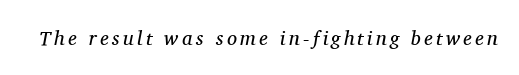
Q: Is the text bold? A: No.
Q: Is the text italic (slanted)? A: Yes, it leans right by about 11 degrees.
Q: Is the text underlined? A: No.
